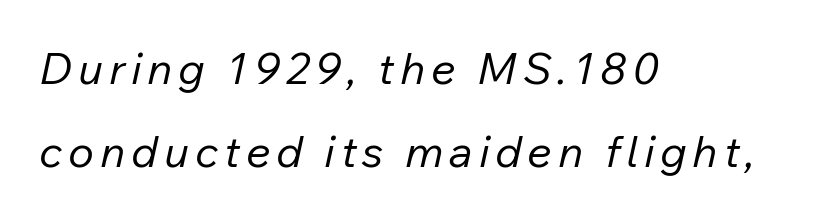
Q: Is the text bold? A: No.
Q: Is the text italic (slanted)? A: Yes, it leans right by about 12 degrees.
Q: Is the text underlined? A: No.
Q: How is the paragraph aligned? A: Left-aligned.
Q: Width (condensed, normal, or wide)? A: Normal.
Q: Stroke contrast? A: Low.
Q: x-height? A: Medium.
Q: Monospaced? A: No.
